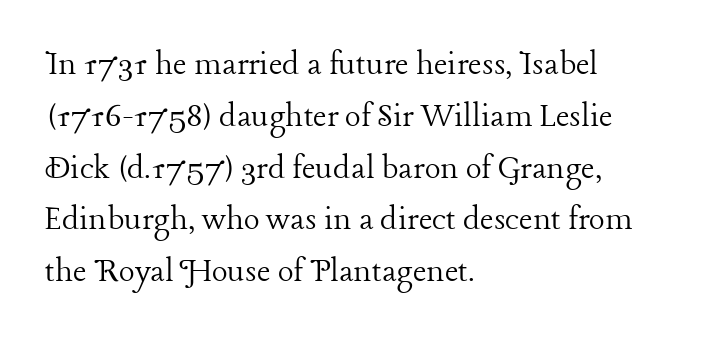
The image shows 37 px light serif type, upright; set left-aligned, normal line spacing (1.4x), normal letter spacing, not underlined; low stroke contrast and a medium x-height.
